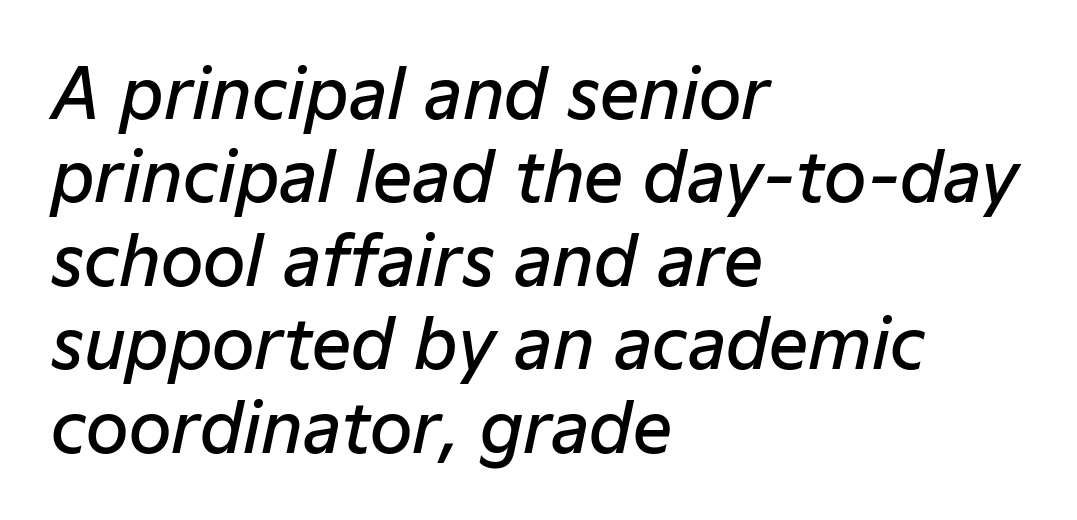
The image shows 69 px semibold type, italic (leaning right); set left-aligned, line spacing 1.21x, normal letter spacing, not underlined; low stroke contrast and a medium x-height.
